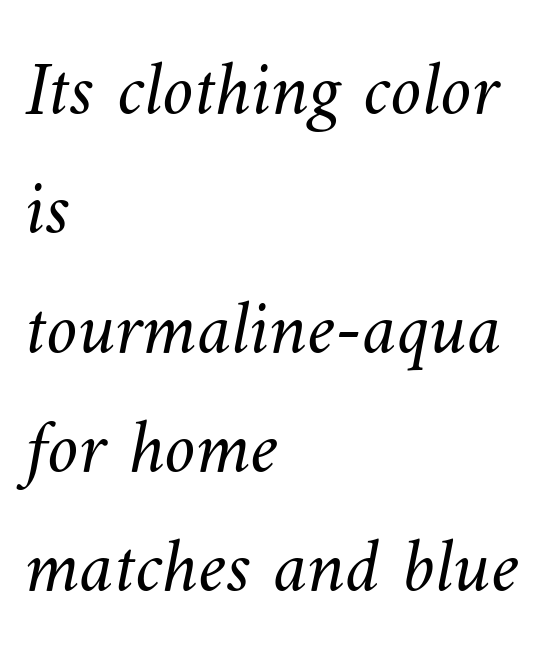
The foot of each line stays bare and open. Varying glyph widths throughout — classic text-font behaviour. This rendering leaves character spacing at its baseline value. Horizontally, the lines are justified to the leading edge only. Interline gaps are of average width in this sample. Think standard paragraph weight, or any step lighter than that.
